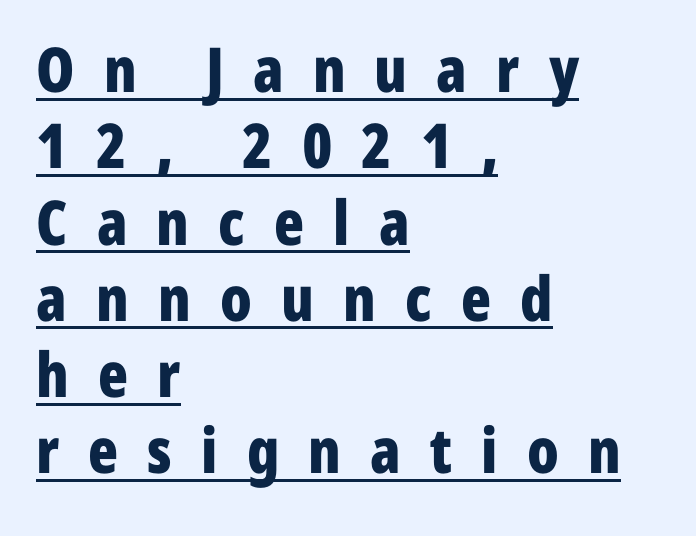
Q: Is the text bold? A: Yes.
Q: Is the text italic (slanted)? A: No, it is upright.
Q: Is the typeface a serif or a sans-serif typeface? A: Sans-serif.
Q: Is the text underlined? A: Yes.
Q: How is the paragraph aligned? A: Left-aligned.
Q: Is the spacing between letters normal or unusually wide? A: Unusually wide.
Q: Width (condensed, normal, or wide)? A: Condensed.
Q: Stroke contrast? A: Low.
Q: x-height? A: Medium.
Q: Monospaced? A: No.
